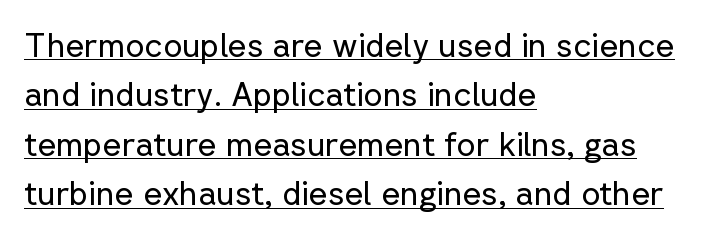
Q: Is the text bold? A: No.
Q: Is the text italic (slanted)? A: No, it is upright.
Q: Is the typeface a serif or a sans-serif typeface? A: Sans-serif.
Q: Is the text underlined? A: Yes.
Q: How is the paragraph aligned? A: Left-aligned.
Q: Is the spacing between letters normal or unusually wide? A: Normal.
Q: Is the spacing between lines tight, normal or loose? A: Normal.
Q: Width (condensed, normal, or wide)? A: Normal.
Q: Stroke contrast? A: Low.
Q: x-height? A: Medium.
Q: Monospaced? A: No.
